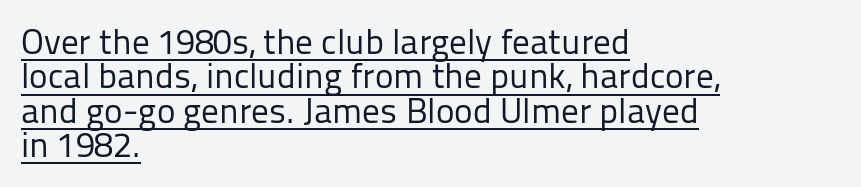
The image shows 35 px regular-weight sans-serif type, upright; set left-aligned, tight line spacing (0.98x), normal letter spacing, underlined; low stroke contrast and a medium x-height.
